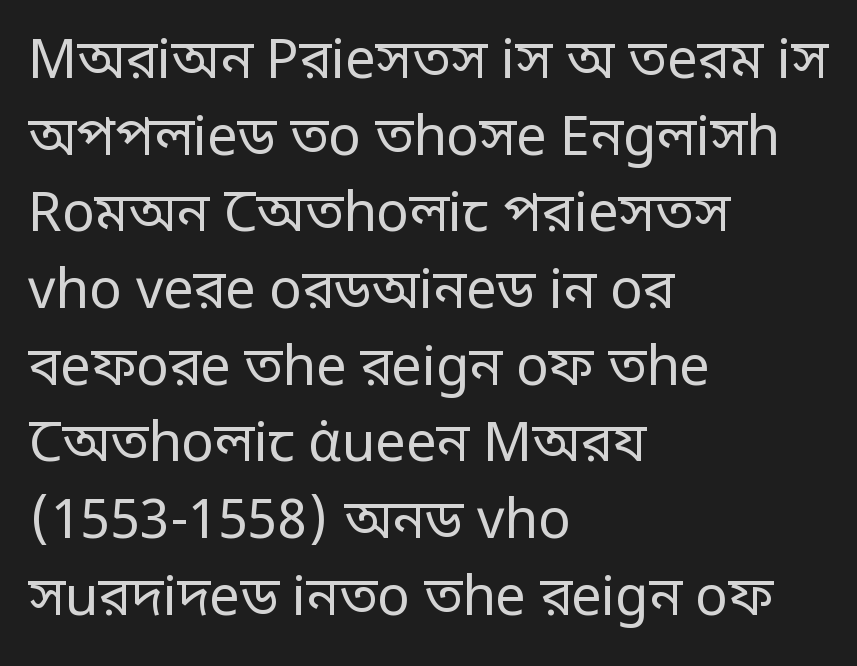
The image shows 54 px regular-weight, condensed sans-serif type, upright; set left-aligned, normal line spacing (1.42x), normal letter spacing, not underlined; low stroke contrast.
